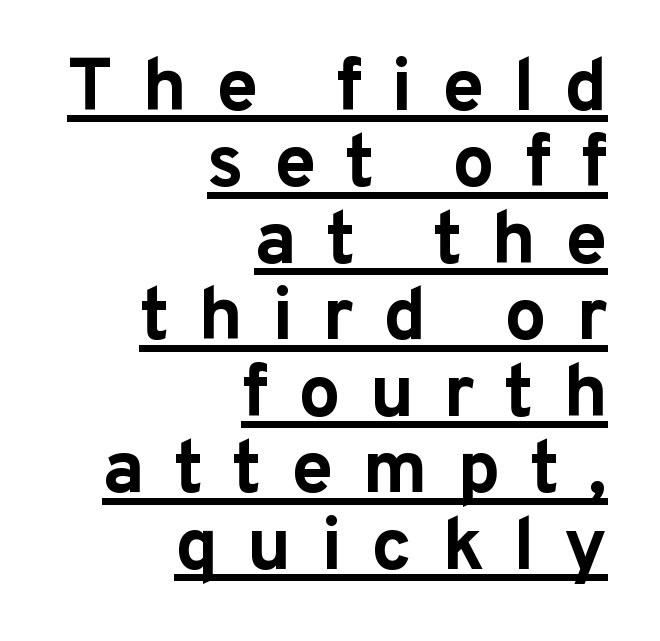
The image shows 75 px bold sans-serif type, upright; set right-aligned, tight line spacing (1.02x), unusually wide letter spacing (+0.39 em), underlined; low stroke contrast and a medium x-height.
